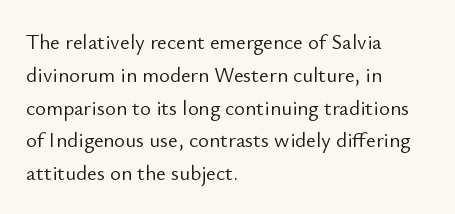
{"italic": "no", "bold": "no", "underline": "no", "align": "left", "line_spacing": "normal", "line_spacing_ratio": 1.56, "letter_spacing": "normal", "letter_spacing_em": 0.0, "glyph_px": 21}
